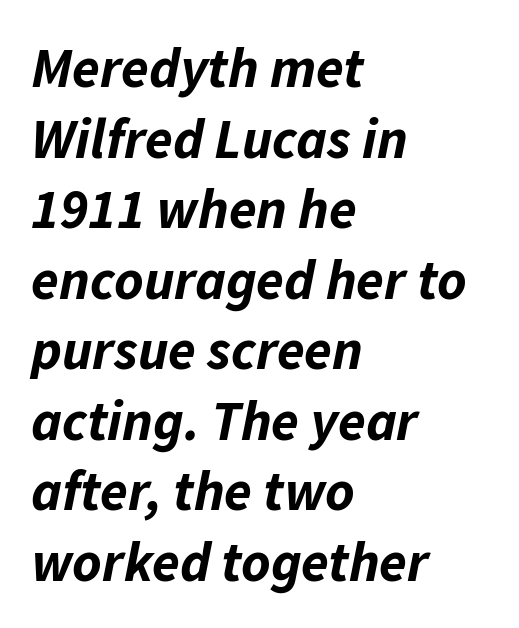
Q: Is the text bold? A: Yes.
Q: Is the text italic (slanted)? A: Yes, it leans right by about 11 degrees.
Q: Is the text underlined? A: No.
Q: How is the paragraph aligned? A: Left-aligned.
Q: Is the spacing between letters normal or unusually wide? A: Normal.
Q: Is the spacing between lines tight, normal or loose? A: Normal.
Q: Width (condensed, normal, or wide)? A: Normal.
Q: Stroke contrast? A: Low.
Q: x-height? A: Medium.
Q: Monospaced? A: No.
